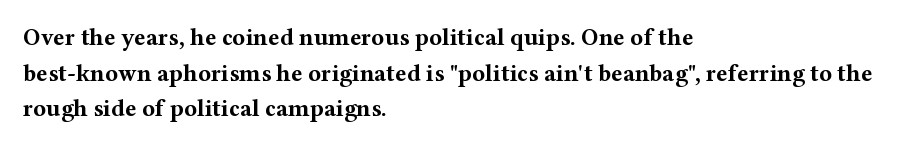
The image shows 24 px bold type, upright; set left-aligned, normal line spacing (1.48x), normal letter spacing, not underlined.
